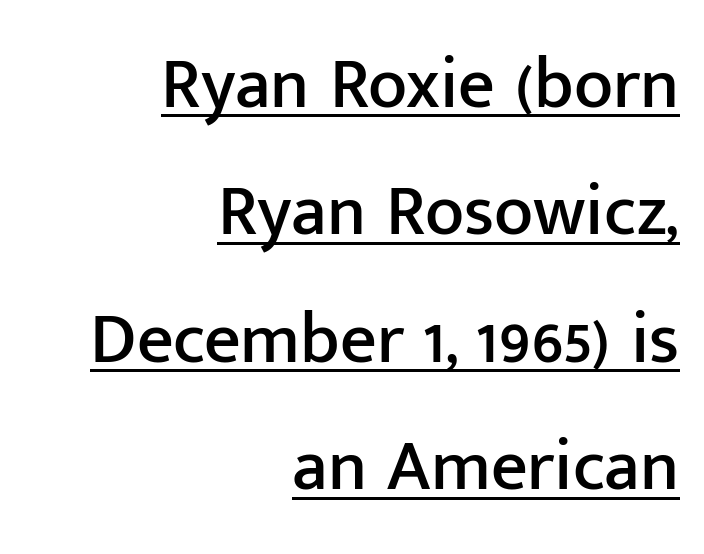
You can tell it's not italic because the verticals are truly vertical. Note the varied advance widths — an 'i' is clearly narrower than an 'm'. The typesetter chose a ragged-left arrangement here. The glyphs in this specimen are sans serif. Between one letter and the next there's only the usual sliver of space. Every word sits above its own underline.
